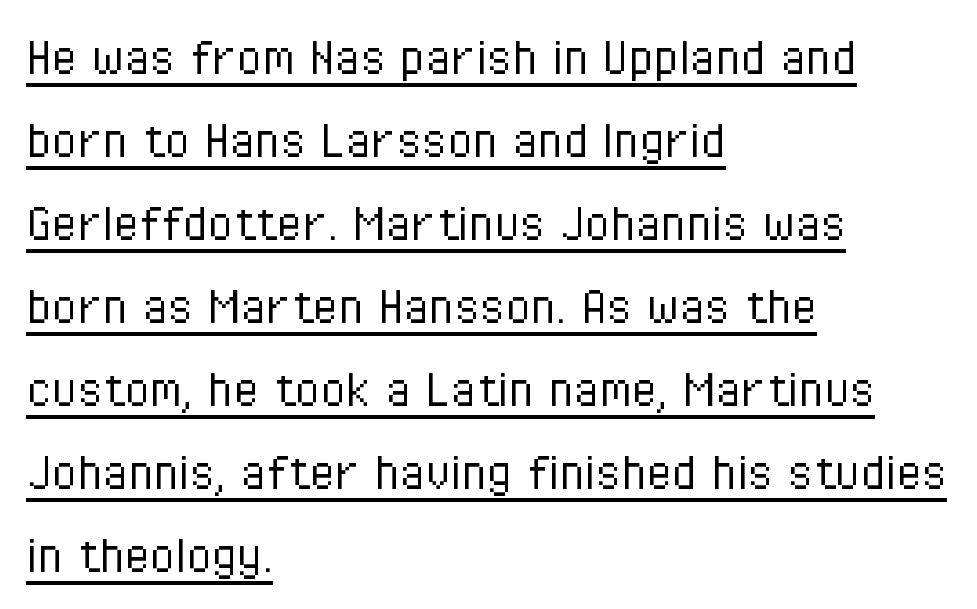
Q: Is the text bold? A: No.
Q: Is the text italic (slanted)? A: No, it is upright.
Q: Is the typeface a serif or a sans-serif typeface? A: Sans-serif.
Q: Is the text underlined? A: Yes.
Q: How is the paragraph aligned? A: Left-aligned.
Q: Is the spacing between letters normal or unusually wide? A: Normal.
Q: Is the spacing between lines tight, normal or loose? A: Normal.
Q: Width (condensed, normal, or wide)? A: Condensed.
Q: Stroke contrast? A: Low.
Q: x-height? A: Medium.
Q: Monospaced? A: No.
